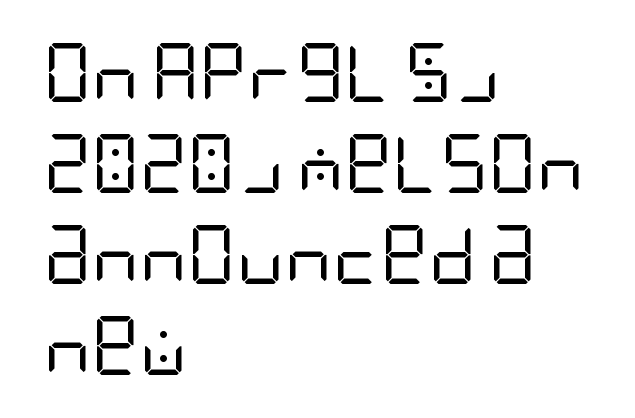
Q: Is the text bold? A: No.
Q: Is the text italic (slanted)? A: No, it is upright.
Q: Is the typeface a serif or a sans-serif typeface? A: Sans-serif.
Q: Is the text underlined? A: No.
Q: How is the paragraph aligned? A: Left-aligned.
Q: Is the spacing between letters normal or unusually wide? A: Normal.
Q: Is the spacing between lines tight, normal or loose? A: Normal.
Q: Width (condensed, normal, or wide)? A: Condensed.
Q: Stroke contrast? A: Low.
Q: x-height? A: Large.
